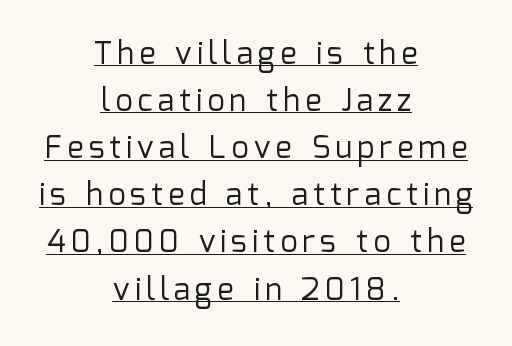
The image shows 31 px regular-weight sans-serif type, upright; set centered, normal line spacing (1.52x), underlined; low stroke contrast and a medium x-height.
